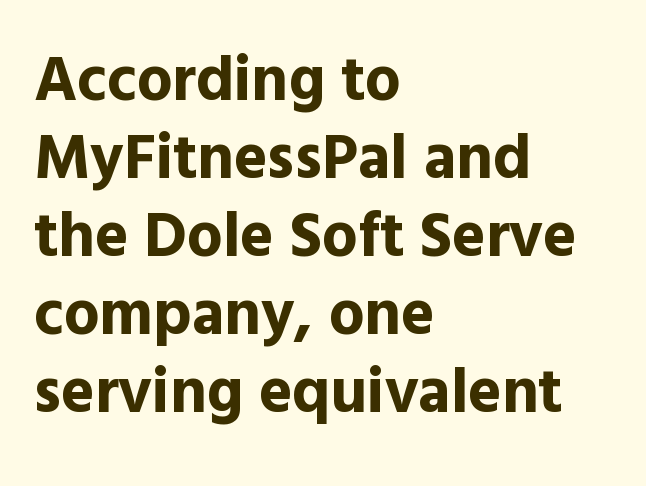
{"serif": "no", "italic": "no", "bold": "yes", "weight": "bold", "width": "normal", "x_height": "medium", "monospaced": "no", "underline": "no", "align": "left", "line_spacing_ratio": 1.24, "letter_spacing": "normal", "letter_spacing_em": 0.0, "glyph_px": 63}
